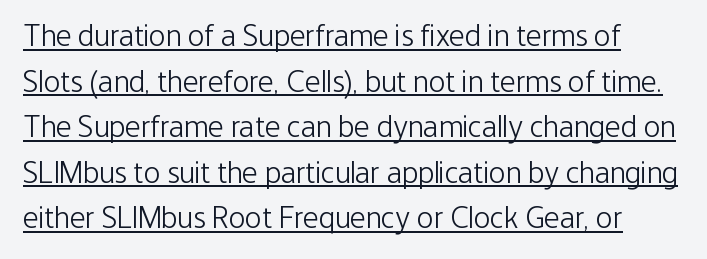
Q: Is the text bold? A: No.
Q: Is the text italic (slanted)? A: No, it is upright.
Q: Is the typeface a serif or a sans-serif typeface? A: Sans-serif.
Q: Is the text underlined? A: Yes.
Q: Is the spacing between letters normal or unusually wide? A: Normal.
Q: Is the spacing between lines tight, normal or loose? A: Normal.
Q: Width (condensed, normal, or wide)? A: Condensed.
Q: Stroke contrast? A: Low.
Q: x-height? A: Medium.
Q: Monospaced? A: No.
